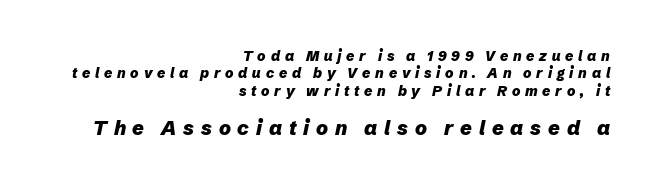
Letter spacing: wide. Descenders hang freely into open space. Which chunk is bigger? The second one — the bottom block dwarfs the top. Tall strokes in this sample are angled rather than plumb. Bold? Absolutely — the strokes are thick and heavy. Caption: multi-line text, flush right, ragged left.
